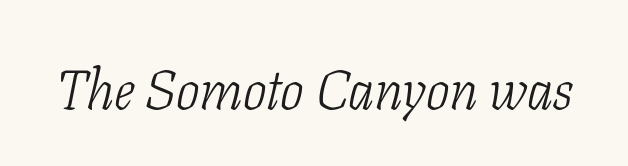
Honestly, the letter spacing is just normal — you wouldn't notice it. Quick note: italic. Here the designer chose a conventional face with non-uniform glyph widths. Weight: regular or lighter.
